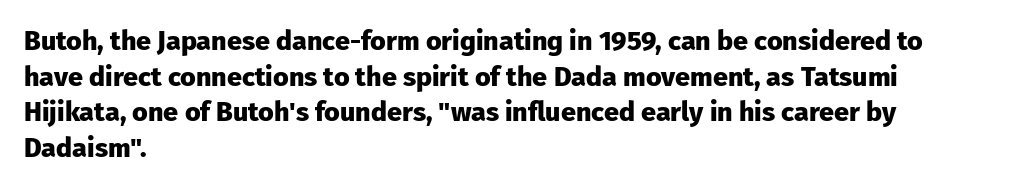
A typesetter would call this leading conventional body-copy spacing. Standard letterfit; no display-style spreading of the glyphs. The axis of the letterforms is exactly vertical. Typeset ragged right — the left edge is the straight one. Clear beneath every line of the passage. Each glyph is drawn with heavy, bold strokes.
